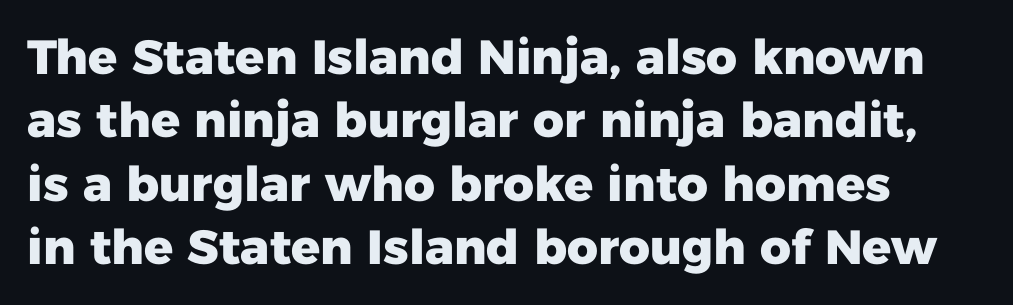
{"serif": "no", "italic": "no", "bold": "yes", "weight": "heavy", "width": "normal", "stroke_contrast": "low", "x_height": "medium", "monospaced": "no", "underline": "no", "line_spacing": "normal", "line_spacing_ratio": 1.32, "letter_spacing": "normal", "letter_spacing_em": 0.0, "glyph_px": 48}
